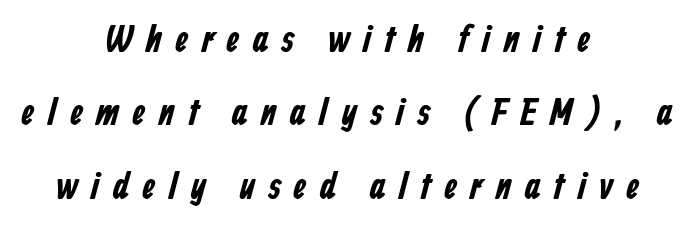
Q: Is the typeface a serif or a sans-serif typeface? A: Sans-serif.
Q: Is the text underlined? A: No.
Q: How is the paragraph aligned? A: Centered.
Q: Is the spacing between letters normal or unusually wide? A: Unusually wide.
Q: Is the spacing between lines tight, normal or loose? A: Loose.
Q: Width (condensed, normal, or wide)? A: Condensed.
Q: Stroke contrast? A: Low.
Q: x-height? A: Medium.
Q: Monospaced? A: No.
